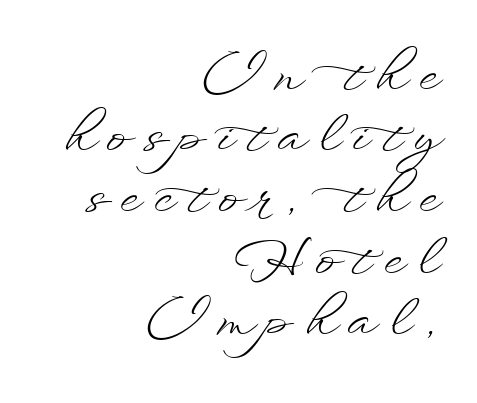
{"bold": "no", "weight": "light", "width": "wide", "stroke_contrast": "low", "x_height": "small", "monospaced": "no", "underline": "no", "align": "right", "line_spacing": "normal", "line_spacing_ratio": 1.25, "letter_spacing": "wide", "letter_spacing_em": 0.27, "glyph_px": 49}
